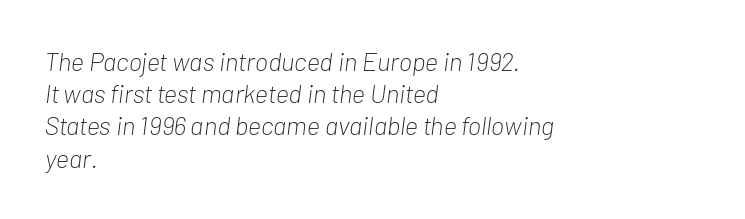
The image shows 26 px text type, italic (leaning right); set left-aligned, line spacing 1.24x, normal letter spacing, not underlined.
